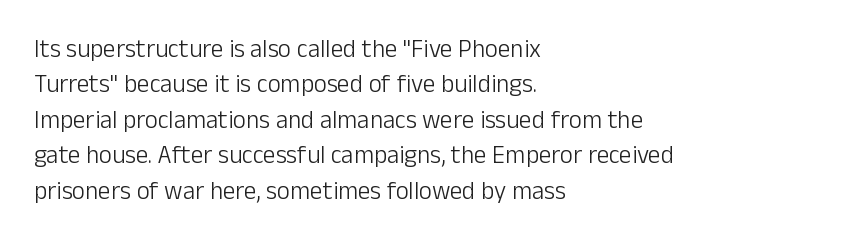
The image shows 25 px text type, upright; set left-aligned, normal line spacing (1.42x), normal letter spacing, not underlined.
